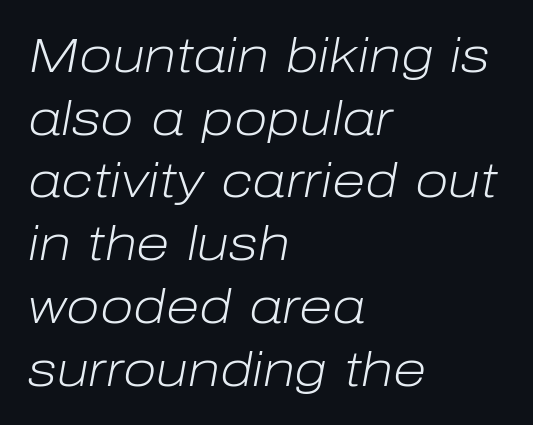
{"italic": "yes", "lean": "right", "slant_degrees": 10, "bold": "no", "weight": "light", "width": "normal", "stroke_contrast": "low", "x_height": "medium", "monospaced": "no", "underline": "no", "align": "left", "line_spacing": "normal", "line_spacing_ratio": 1.28, "letter_spacing": "normal", "letter_spacing_em": 0.0, "glyph_px": 49}
